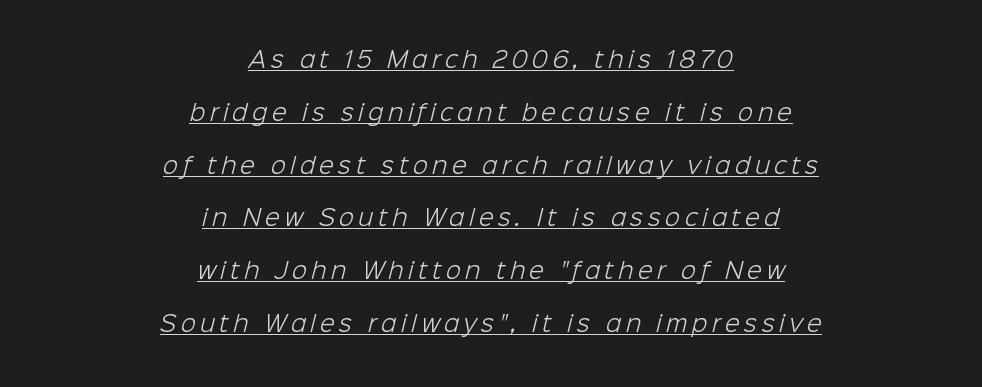
The image shows 22 px text type; set centered, loose line spacing (2.4x), unusually wide letter spacing (+0.2 em), underlined.
